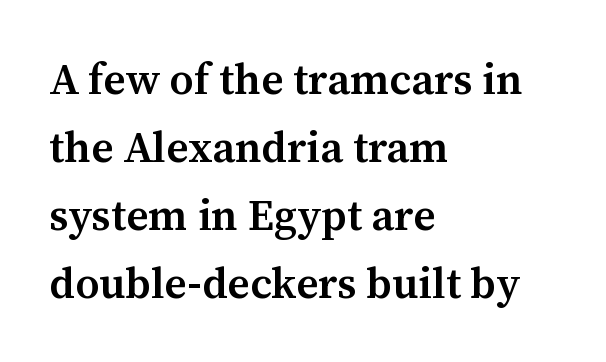
{"serif": "yes", "italic": "no", "bold": "semi", "weight": "semibold", "width": "normal", "stroke_contrast": "medium", "x_height": "medium", "monospaced": "no", "underline": "no", "align": "left", "line_spacing": "normal", "line_spacing_ratio": 1.58, "letter_spacing": "normal", "letter_spacing_em": 0.0, "glyph_px": 43}
